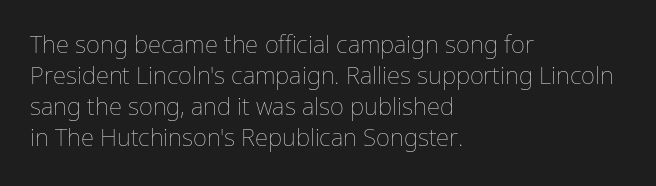
These lines keep a tight, regular rhythm from letter to letter. Notice how descenders clear the ascenders below comfortably — that's standard leading. These lines were composed using upright roman letters. One-word summary of the alignment: left. Nobody drew a line under any word here. The typesetting does not lean heavy: it is not bold.
